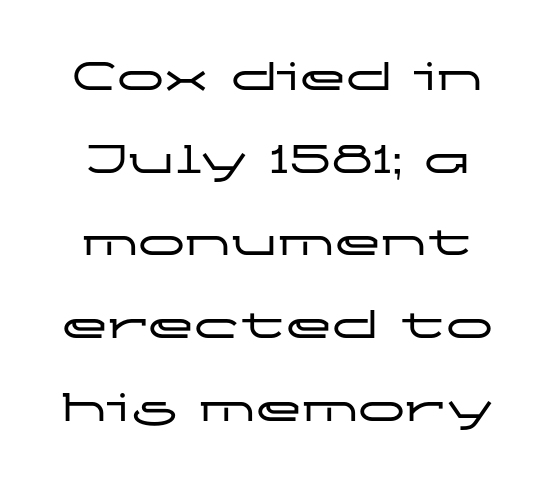
{"serif": "no", "italic": "no", "width": "wide", "stroke_contrast": "low", "x_height": "medium", "monospaced": "no", "underline": "no", "line_spacing_ratio": 1.76, "letter_spacing": "normal", "letter_spacing_em": 0.0, "glyph_px": 47}
